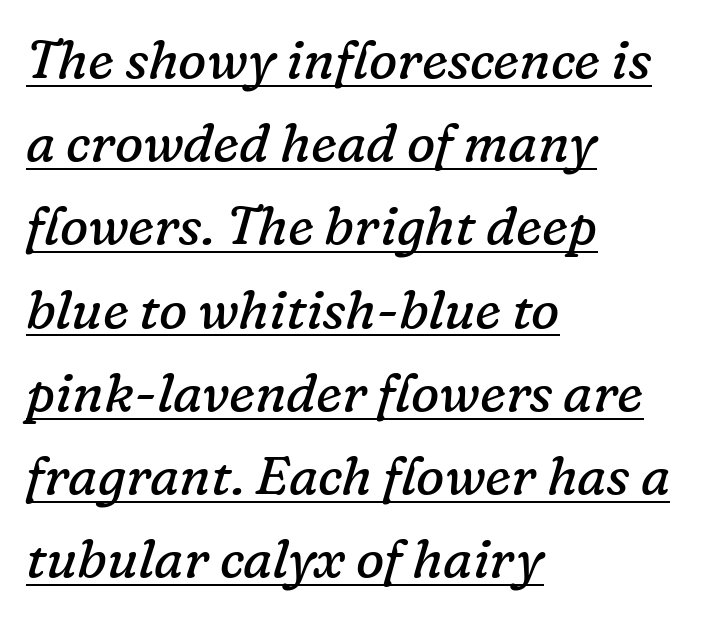
{"serif": "yes", "italic": "yes", "lean": "right", "slant_degrees": 16, "bold": "no", "weight": "regular", "width": "normal", "stroke_contrast": "low", "x_height": "medium", "monospaced": "no", "underline": "yes", "align": "left", "line_spacing": "normal", "line_spacing_ratio": 1.57, "letter_spacing": "normal", "letter_spacing_em": 0.0, "glyph_px": 53}
